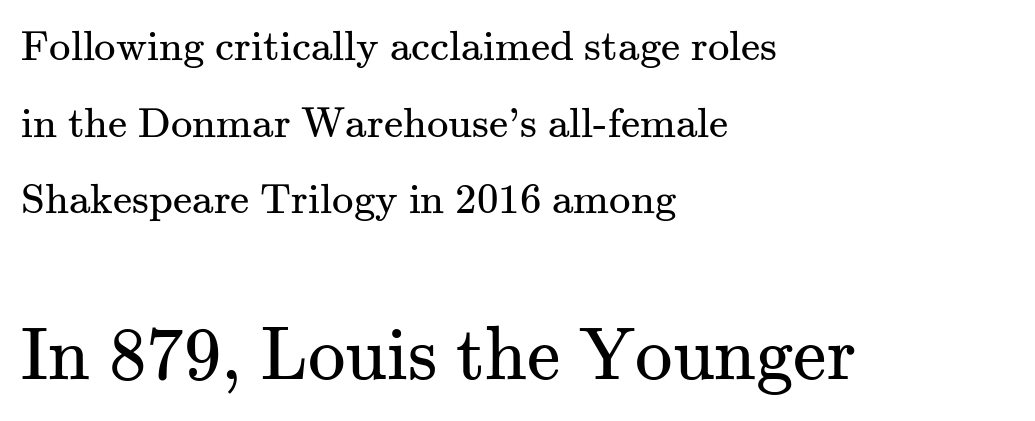
Q: Is the text bold? A: No.
Q: Is the text italic (slanted)? A: No, it is upright.
Q: Is the typeface a serif or a sans-serif typeface? A: Serif.
Q: Is the text underlined? A: No.
Q: How is the paragraph aligned? A: Left-aligned.
Q: Is the spacing between letters normal or unusually wide? A: Normal.
Q: Which block of text is set in a larger size, the first (top) or the second (bottom)? A: The second (bottom) one.
Q: Width (condensed, normal, or wide)? A: Normal.
Q: Stroke contrast? A: Medium.
Q: x-height? A: Small.
Q: Monospaced? A: No.
